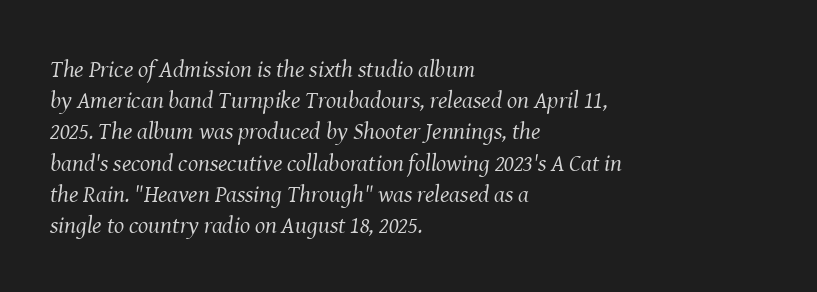
Q: Is the text bold? A: No.
Q: Is the text italic (slanted)? A: Yes, it leans right by about 8 degrees.
Q: Is the text underlined? A: No.
Q: How is the paragraph aligned? A: Left-aligned.
Q: Is the spacing between letters normal or unusually wide? A: Normal.
Q: Is the spacing between lines tight, normal or loose? A: Normal.
